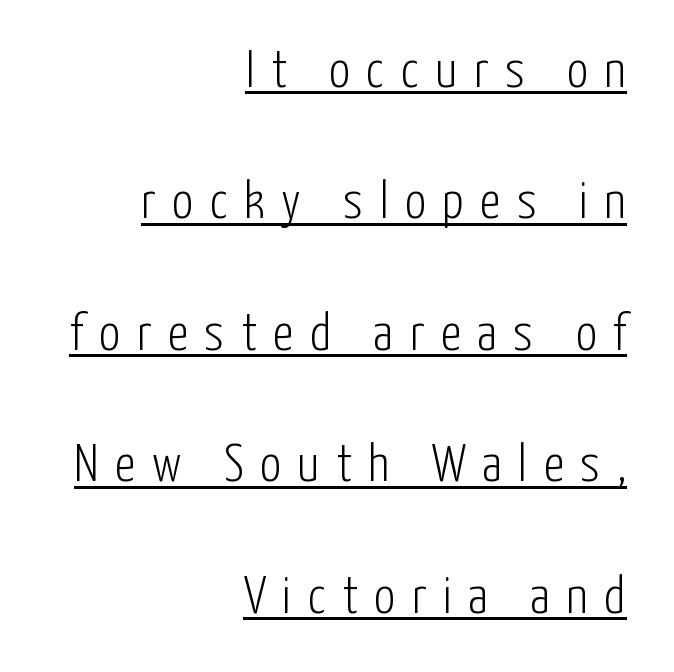
{"serif": "no", "italic": "no", "bold": "no", "weight": "light", "width": "condensed", "stroke_contrast": "low", "x_height": "medium", "monospaced": "no", "underline": "yes", "align": "right", "line_spacing": "loose", "line_spacing_ratio": 2.48, "letter_spacing": "wide", "letter_spacing_em": 0.31, "glyph_px": 53}
